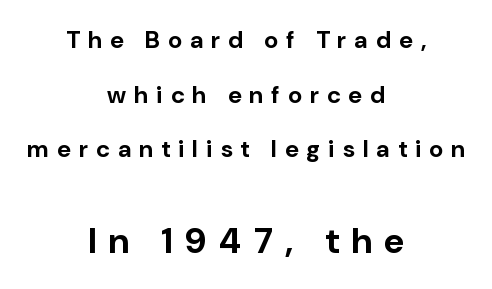
The image shows 36 px bold sans-serif type, upright; set centered, loose line spacing (2.28x), unusually wide letter spacing (+0.34 em), not underlined; the second (bottom) block is 1.5x larger; low stroke contrast and a medium x-height.
